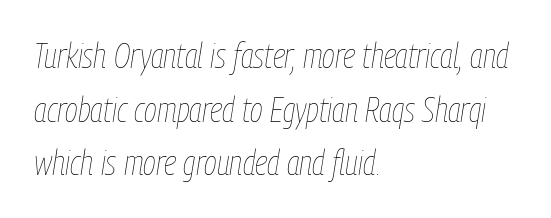
Q: Is the text bold? A: No.
Q: Is the text italic (slanted)? A: Yes, it leans right by about 9 degrees.
Q: Is the text underlined? A: No.
Q: How is the paragraph aligned? A: Left-aligned.
Q: Is the spacing between letters normal or unusually wide? A: Normal.
Q: Is the spacing between lines tight, normal or loose? A: Normal.
Q: Width (condensed, normal, or wide)? A: Condensed.
Q: Stroke contrast? A: Low.
Q: x-height? A: Medium.
Q: Monospaced? A: No.
